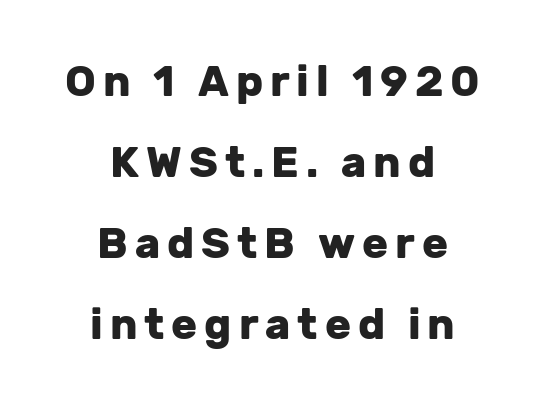
Heavy-handed strokes throughout: this text is bold. You can tell it's not italic because the verticals are truly vertical. Neither beginnings nor endings align; midpoints do. Decoration check: the copy has no underline. Stroke terminals: plain, sans-serif. This sample has the flowing, uneven cadence of proportional lettering.
